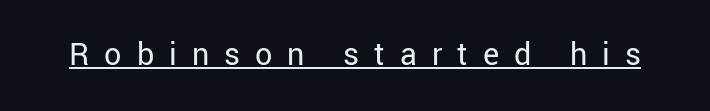
Serif or sans? Sans — the stroke terminals are bare. The strokes carry an ordinary text weight at most. Do the letters lean? They stand straight. Letter spacing: wide. The string is rendered with underlining switched on. The passage shown is typed in a proportional face where columns would drift.
